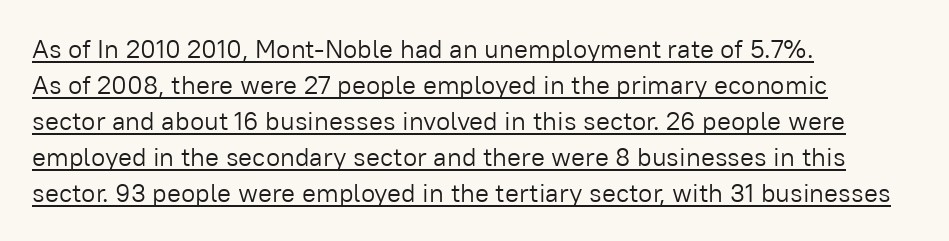
{"italic": "no", "bold": "no", "underline": "yes", "align": "left", "line_spacing": "normal", "line_spacing_ratio": 1.38, "letter_spacing": "normal", "letter_spacing_em": 0.0, "glyph_px": 26}
